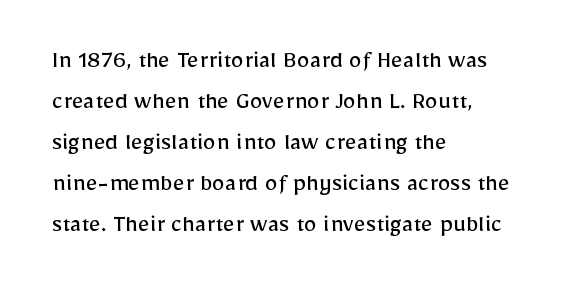
Q: Is the text bold? A: No.
Q: Is the text italic (slanted)? A: No, it is upright.
Q: Is the text underlined? A: No.
Q: How is the paragraph aligned? A: Left-aligned.
Q: Is the spacing between letters normal or unusually wide? A: Normal.
Q: Is the spacing between lines tight, normal or loose? A: Normal.
